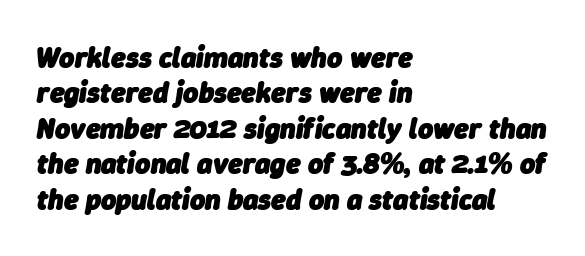
The rendering keeps characters at their native spacing. Rule under the text: the space is simply empty. If you drew a line through each stem, it would be angled. The rag falls on the right side of this text block. Varying glyph widths throughout — classic text-font behaviour. Set as a true bold cut, around the 700 mark.
